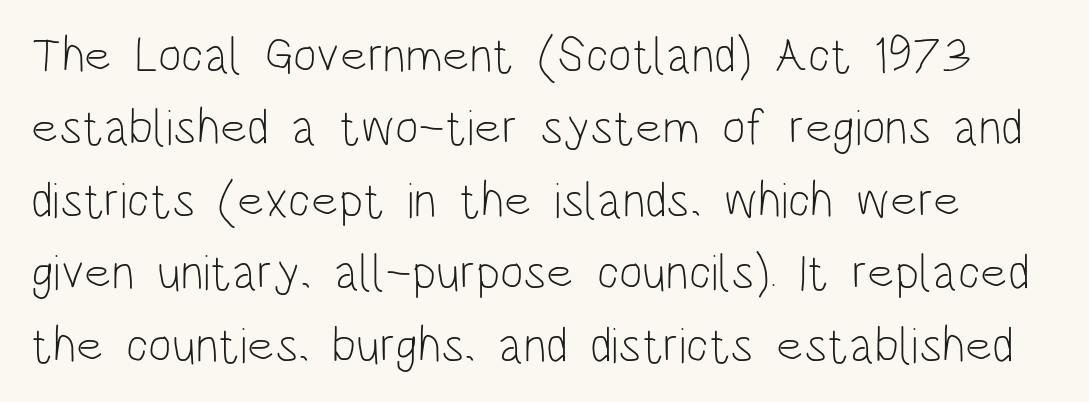
Q: Is the text bold? A: No.
Q: Is the text italic (slanted)? A: No, it is upright.
Q: Is the typeface a serif or a sans-serif typeface? A: Sans-serif.
Q: Is the text underlined? A: No.
Q: Is the spacing between letters normal or unusually wide? A: Normal.
Q: Is the spacing between lines tight, normal or loose? A: Normal.
Q: Width (condensed, normal, or wide)? A: Condensed.
Q: Stroke contrast? A: Low.
Q: x-height? A: Large.
Q: Monospaced? A: No.
